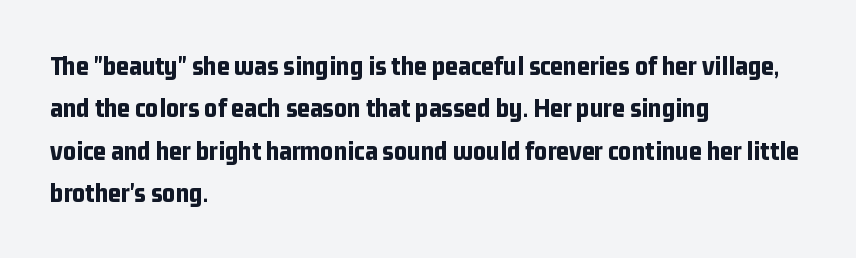
The image shows 28 px bold, condensed sans-serif type, upright; set left-aligned, normal line spacing (1.51x), normal letter spacing, not underlined; low stroke contrast and a medium x-height.
